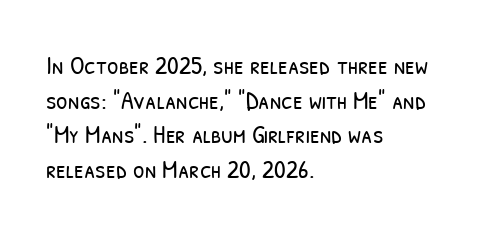
Q: Is the text bold? A: No.
Q: Is the text underlined? A: No.
Q: How is the paragraph aligned? A: Left-aligned.
Q: Is the spacing between letters normal or unusually wide? A: Normal.
Q: Is the spacing between lines tight, normal or loose? A: Normal.
